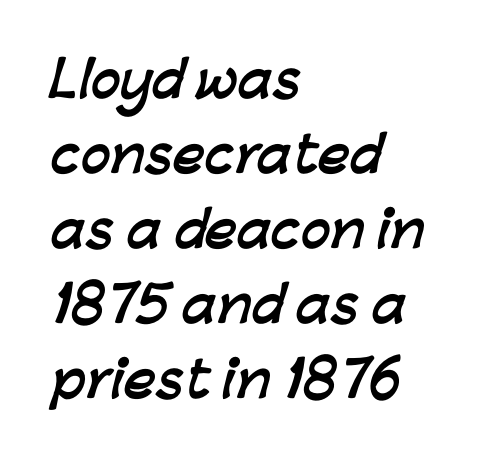
The image shows 49 px semibold sans-serif type; set left-aligned, normal line spacing (1.53x), normal letter spacing, not underlined; low stroke contrast and a medium x-height.
